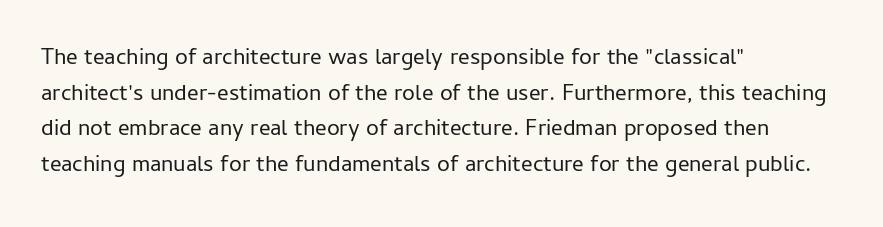
The image shows 23 px text type, upright; set left-aligned, normal line spacing (1.55x), normal letter spacing, not underlined.
